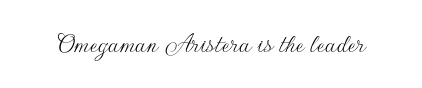
Q: Is the text bold? A: No.
Q: Is the text italic (slanted)? A: Yes.
Q: Is the typeface a serif or a sans-serif typeface? A: Sans-serif.
Q: Is the text underlined? A: No.
Q: Is the spacing between letters normal or unusually wide? A: Normal.
Q: Width (condensed, normal, or wide)? A: Normal.
Q: Stroke contrast? A: Low.
Q: x-height? A: Small.
Q: Monospaced? A: No.
